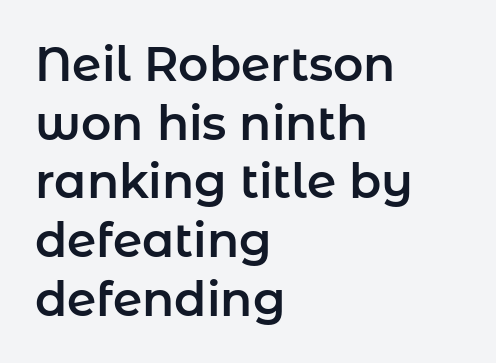
Q: Is the text italic (slanted)? A: No, it is upright.
Q: Is the typeface a serif or a sans-serif typeface? A: Sans-serif.
Q: Is the text underlined? A: No.
Q: How is the paragraph aligned? A: Left-aligned.
Q: Is the spacing between letters normal or unusually wide? A: Normal.
Q: Is the spacing between lines tight, normal or loose? A: Normal.
Q: Width (condensed, normal, or wide)? A: Normal.
Q: Stroke contrast? A: Low.
Q: x-height? A: Medium.
Q: Monospaced? A: No.
